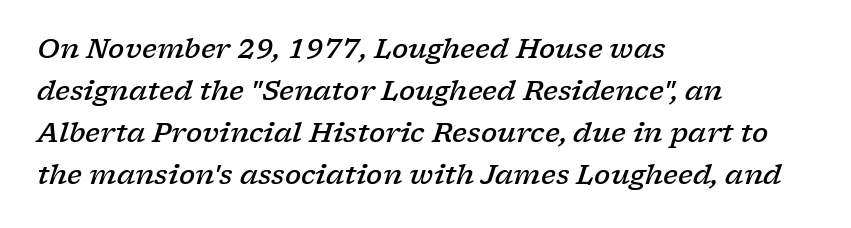
Q: Is the text bold? A: Semi-bold.
Q: Is the text italic (slanted)? A: Yes, it leans right by about 17 degrees.
Q: Is the text underlined? A: No.
Q: How is the paragraph aligned? A: Left-aligned.
Q: Is the spacing between letters normal or unusually wide? A: Normal.
Q: Is the spacing between lines tight, normal or loose? A: Normal.
